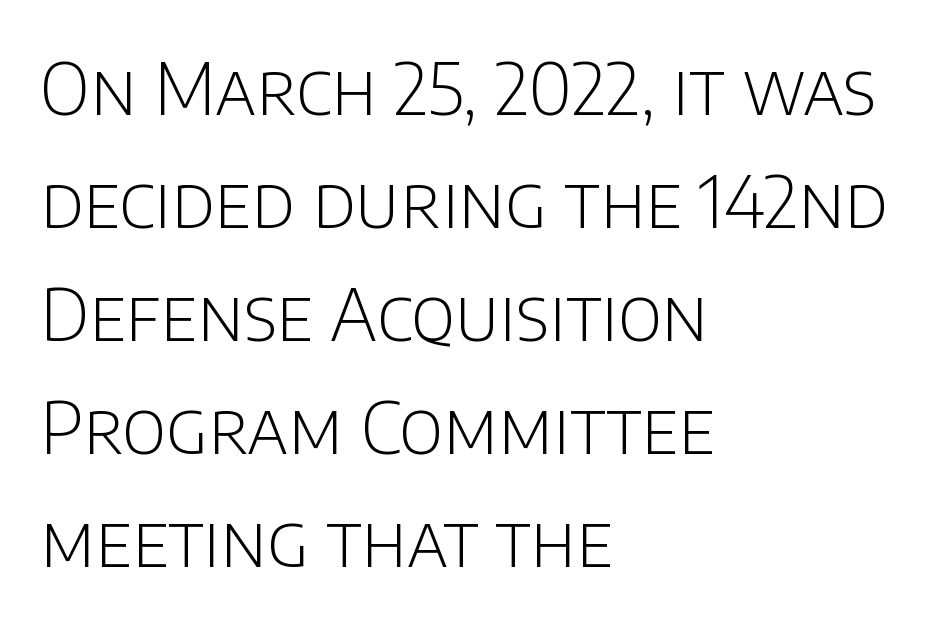
{"serif": "no", "italic": "no", "bold": "no", "weight": "light", "width": "normal", "stroke_contrast": "low", "x_height": "large", "monospaced": "no", "underline": "no", "align": "left", "line_spacing": "normal", "line_spacing_ratio": 1.57, "letter_spacing": "normal", "letter_spacing_em": 0.0, "glyph_px": 72}
